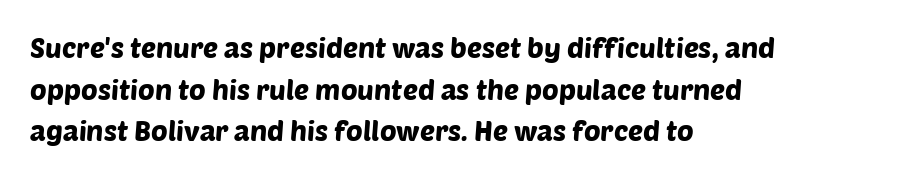
The image shows 28 px sans-serif type; set left-aligned, normal line spacing (1.49x), normal letter spacing, not underlined; low stroke contrast and a large x-height.
